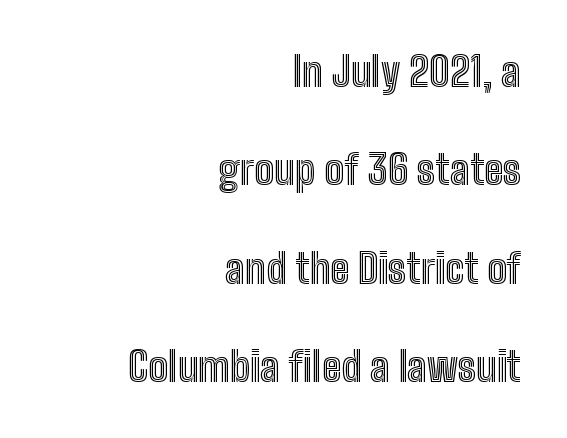
Nobody touched the tracking dial on this one. If you measured baseline to baseline, you'd find a long distance. The rendering uses natural spacing where letterforms have individual widths. This sample uses an upright cut, with every glyph sitting square on the baseline. Where is the straight margin? On the right.
